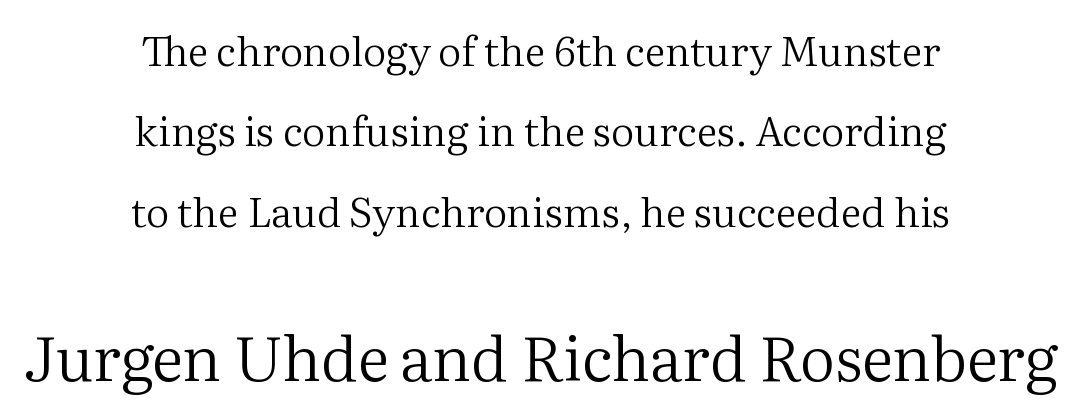
The image shows 62 px regular-weight serif type, upright; set centered, loose line spacing (1.96x), normal letter spacing, not underlined; the second (bottom) block is 1.51x larger; medium stroke contrast and a medium x-height.
